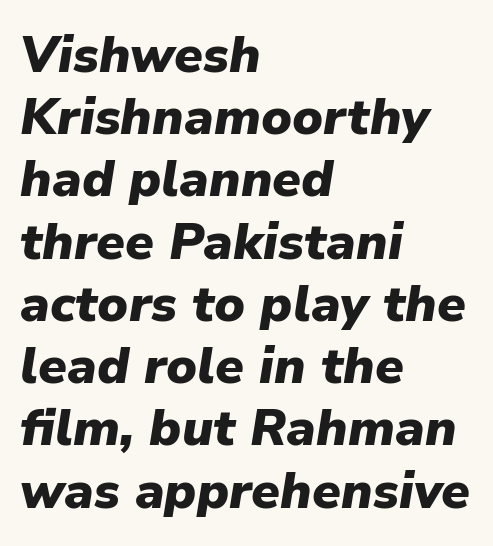
The image shows 51 px heavy type, italic (leaning right); set left-aligned, line spacing 1.22x, normal letter spacing, not underlined; low stroke contrast and a medium x-height.
